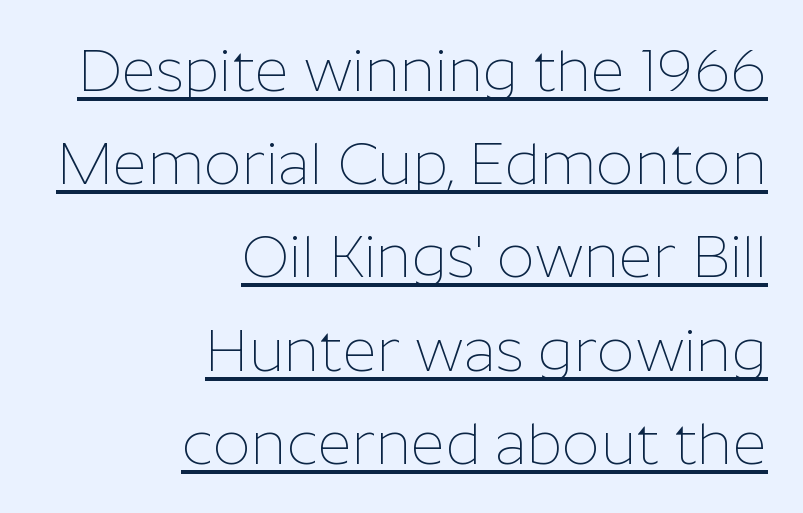
{"serif": "no", "italic": "no", "bold": "no", "weight": "thin", "width": "normal", "stroke_contrast": "low", "x_height": "medium", "monospaced": "no", "underline": "yes", "align": "right", "line_spacing": "normal", "line_spacing_ratio": 1.58, "letter_spacing": "normal", "letter_spacing_em": 0.0, "glyph_px": 59}
